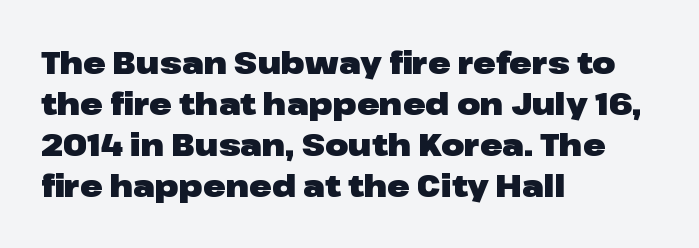
Q: Is the text bold? A: Yes.
Q: Is the text italic (slanted)? A: No, it is upright.
Q: Is the typeface a serif or a sans-serif typeface? A: Sans-serif.
Q: Is the text underlined? A: No.
Q: How is the paragraph aligned? A: Left-aligned.
Q: Is the spacing between letters normal or unusually wide? A: Normal.
Q: Is the spacing between lines tight, normal or loose? A: Normal.
Q: Width (condensed, normal, or wide)? A: Wide.
Q: Stroke contrast? A: Low.
Q: x-height? A: Medium.
Q: Monospaced? A: No.
